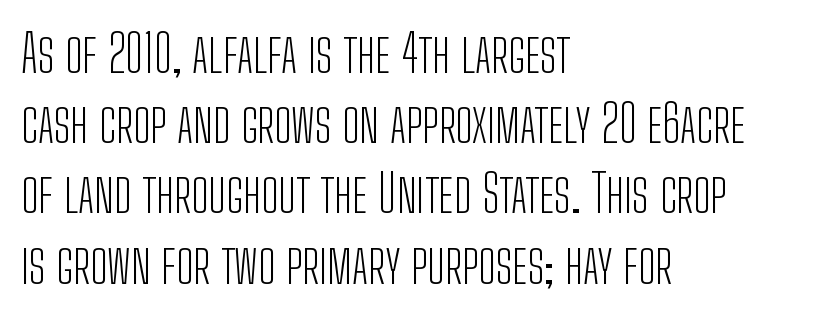
The image shows 52 px light, condensed sans-serif type, upright; set left-aligned, normal line spacing (1.35x), normal letter spacing, not underlined; low stroke contrast and a medium x-height.
